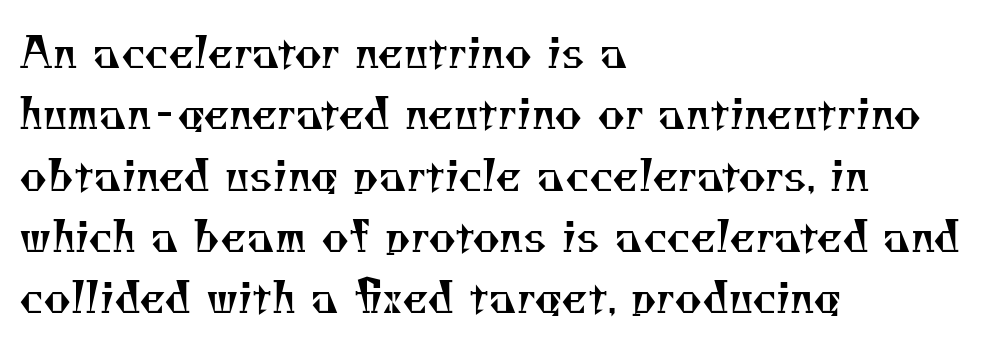
Honestly, there is no underline to notice here at all. Spacing verdict: proportional, widths tailored to each character. The gaps between neighbouring characters are ordinary and unremarkable. No heavy texture on the line: the type isn't bold. Leading: standard.
